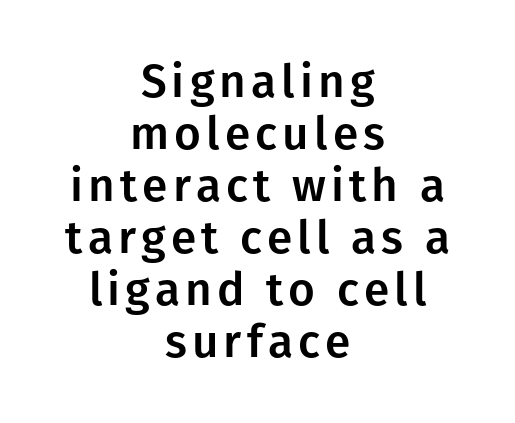
{"serif": "no", "italic": "no", "width": "normal", "stroke_contrast": "low", "x_height": "medium", "monospaced": "no", "underline": "no", "align": "center", "line_spacing": "tight", "line_spacing_ratio": 1.13, "glyph_px": 46}
